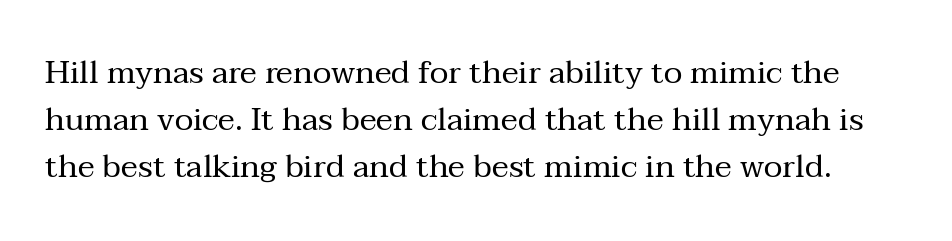
The image shows 32 px regular-weight serif type, upright; set normal line spacing (1.47x), normal letter spacing, not underlined; medium stroke contrast and a medium x-height.
